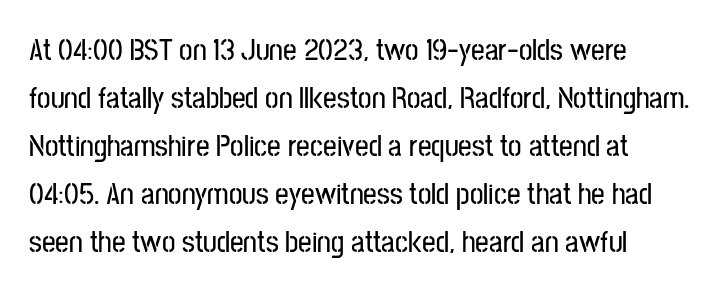
Q: Is the text italic (slanted)? A: No, it is upright.
Q: Is the typeface a serif or a sans-serif typeface? A: Sans-serif.
Q: Is the text underlined? A: No.
Q: How is the paragraph aligned? A: Left-aligned.
Q: Is the spacing between letters normal or unusually wide? A: Normal.
Q: Is the spacing between lines tight, normal or loose? A: Normal.
Q: Width (condensed, normal, or wide)? A: Condensed.
Q: Stroke contrast? A: Low.
Q: x-height? A: Medium.
Q: Monospaced? A: No.
